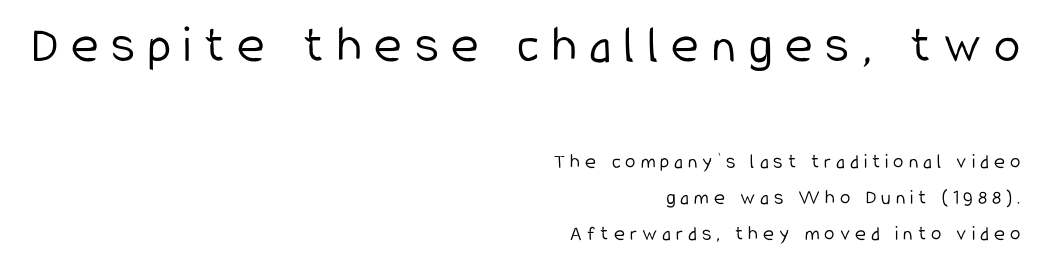
The image shows 53 px light, condensed sans-serif type, upright; set right-aligned, normal line spacing (1.7x), unusually wide letter spacing (+0.24 em), not underlined; the first (top) block is 2.52x larger; low stroke contrast and a medium x-height.
